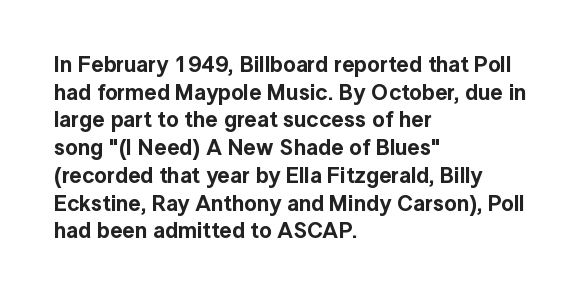
{"italic": "no", "underline": "no", "align": "left", "line_spacing": "normal", "line_spacing_ratio": 1.26, "letter_spacing": "normal", "letter_spacing_em": 0.0, "glyph_px": 22}
